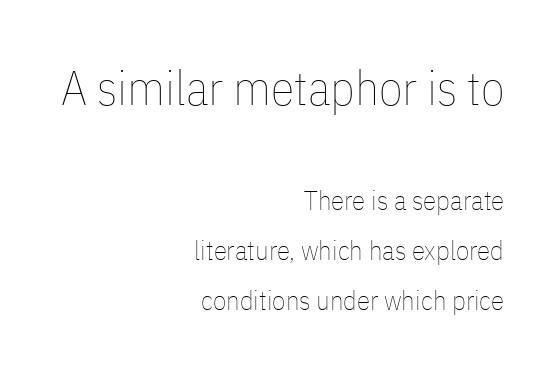
Heft: none added — not bold. Glyph-to-glyph distance matches everyday printed text. Of the two passages, the one on top uses the larger point size. Note the varied advance widths — an 'i' is clearly narrower than an 'm'. Each row of text sits above clean, open space. It's the straight-up-and-down kind of type.
